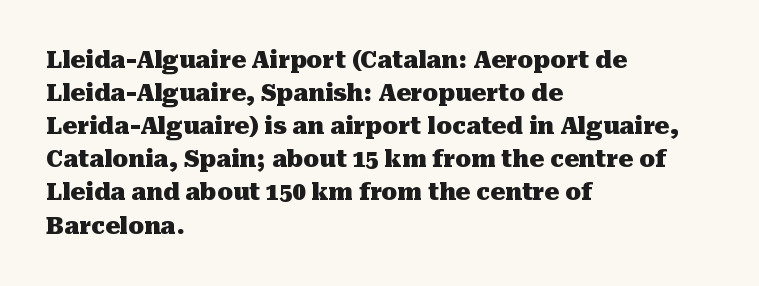
This sample keeps an unexceptional amount of space between lines. Strokes here are thick enough to call this a true bold. A student would call this left alignment; a typographer would say flush left, rag right. You can tell it's not italic because the verticals are truly vertical.
